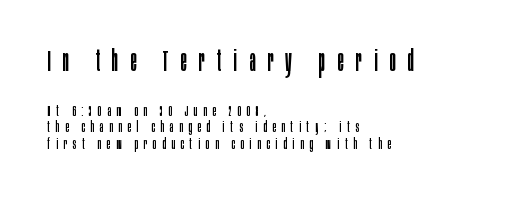
The image shows 30 px regular-weight, condensed sans-serif type, upright; set left-aligned, tight line spacing (1.1x), unusually wide letter spacing (+0.4 em), not underlined; the first (top) block is 2.0x larger; low stroke contrast and a large x-height.
